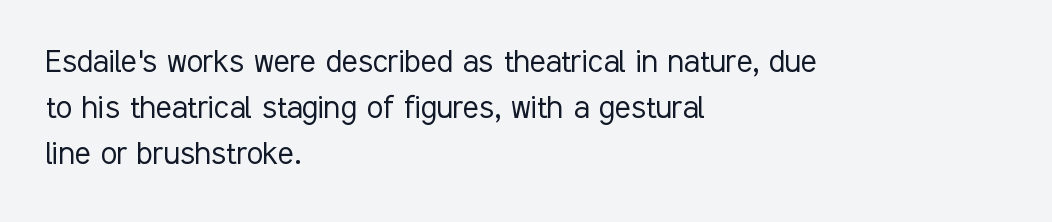
The passage shown is typed in a proportional face where columns would drift. Posture: straight, roman, zero tilt. The face used here is rendered with its standard letterfit. Decoration check: the copy has no underline. The designer went with a sans here, leaving each stem footless.
